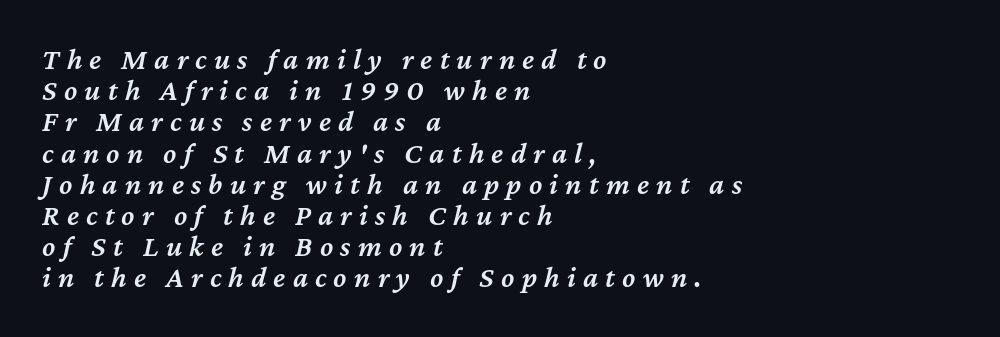
The image shows 30 px semibold type, italic (leaning right); set left-aligned, tight line spacing (1.04x), unusually wide letter spacing (+0.24 em), not underlined; medium stroke contrast and a medium x-height.
